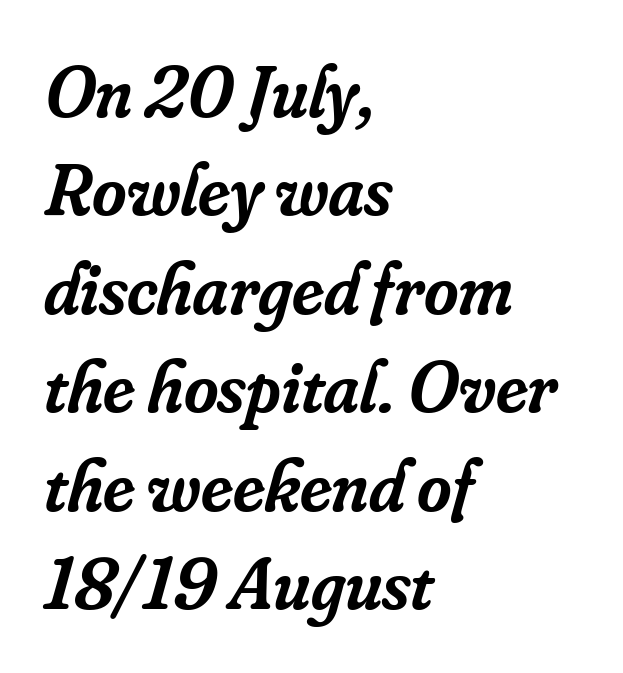
Q: Is the text bold? A: Semi-bold.
Q: Is the text italic (slanted)? A: Yes, it leans right by about 16 degrees.
Q: Is the typeface a serif or a sans-serif typeface? A: Serif.
Q: Is the text underlined? A: No.
Q: How is the paragraph aligned? A: Left-aligned.
Q: Is the spacing between letters normal or unusually wide? A: Normal.
Q: Is the spacing between lines tight, normal or loose? A: Normal.
Q: Width (condensed, normal, or wide)? A: Normal.
Q: Stroke contrast? A: Low.
Q: x-height? A: Small.
Q: Monospaced? A: No.
